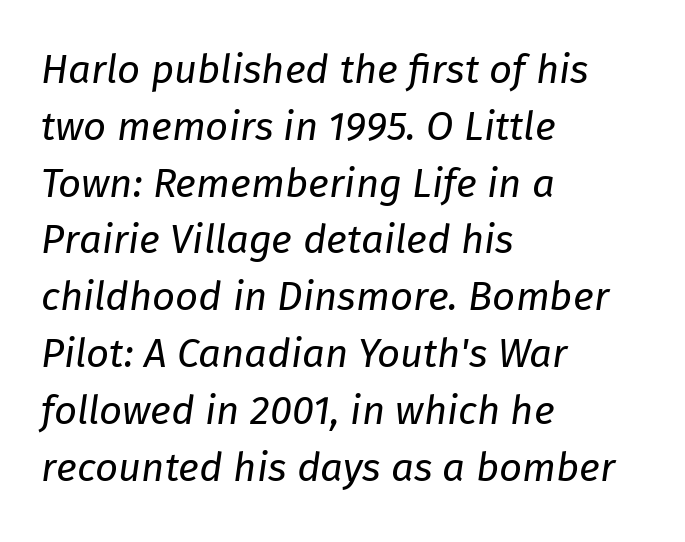
Q: Is the text bold? A: No.
Q: Is the text italic (slanted)? A: Yes, it leans right by about 8 degrees.
Q: Is the text underlined? A: No.
Q: How is the paragraph aligned? A: Left-aligned.
Q: Is the spacing between letters normal or unusually wide? A: Normal.
Q: Is the spacing between lines tight, normal or loose? A: Normal.
Q: Width (condensed, normal, or wide)? A: Normal.
Q: Stroke contrast? A: Low.
Q: x-height? A: Medium.
Q: Monospaced? A: No.
